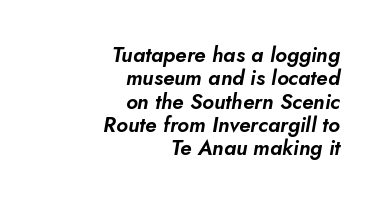
Q: Is the text italic (slanted)? A: Yes, it leans right by about 5 degrees.
Q: Is the text underlined? A: No.
Q: How is the paragraph aligned? A: Right-aligned.
Q: Is the spacing between letters normal or unusually wide? A: Normal.
Q: Is the spacing between lines tight, normal or loose? A: Tight.
